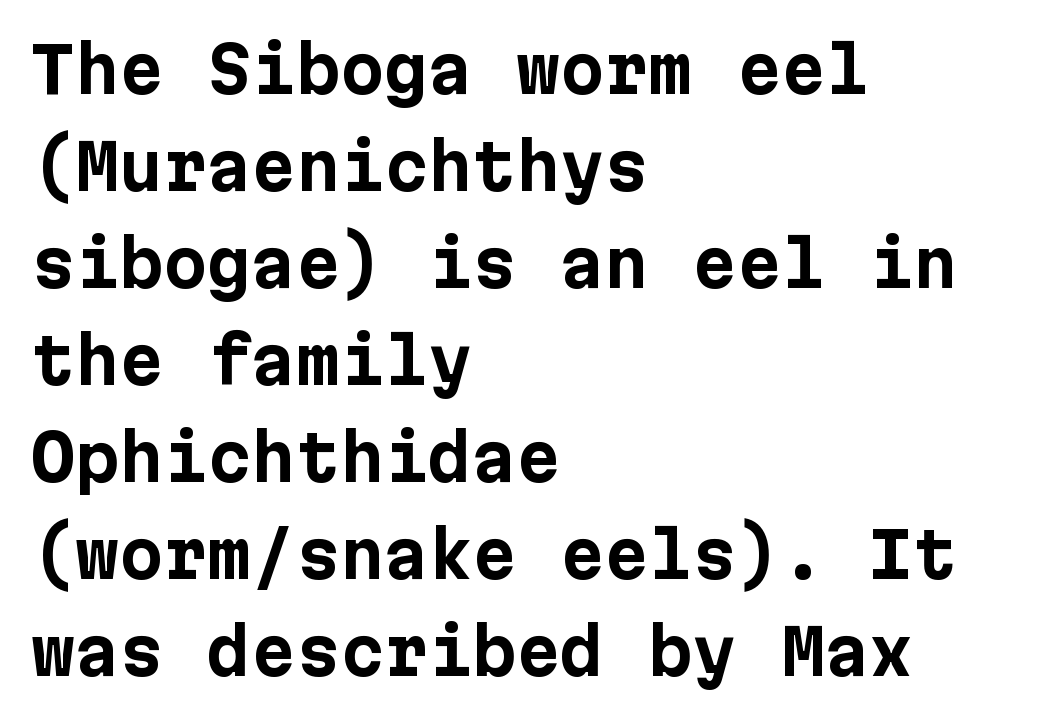
The image shows 63 px bold sans-serif type, upright; set left-aligned, normal line spacing (1.54x), normal letter spacing, not underlined; low stroke contrast and a medium x-height.
